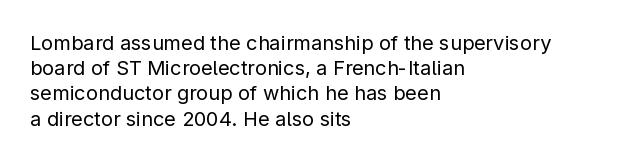
How would I describe the line gaps? Plain and ordinary. Stem width sits at or under what a default text font uses. Posture: straight, roman, zero tilt. Underlining? Definitely not there. How are the letters spaced? Ordinarily, with no added tracking. Alignment: flush left.
